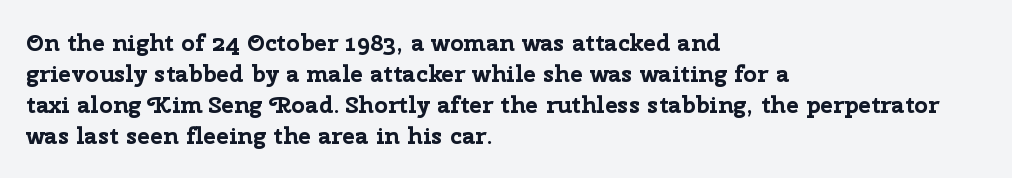
{"italic": "no", "bold": "yes", "underline": "no", "align": "left", "line_spacing": "normal", "line_spacing_ratio": 1.29, "letter_spacing": "normal", "letter_spacing_em": 0.0, "glyph_px": 24}
